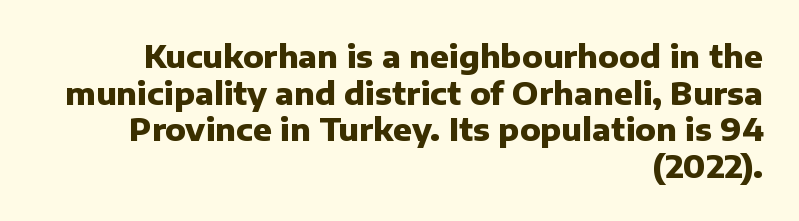
Inter-character spacing is left at the font's built-in metrics. Notice how thick the strokes are: this is what a full bold looks like. A roman cut, with each character standing at attention. Decoration check: the copy has no underline. Does the type have serifs? No, each stem ends abruptly.
